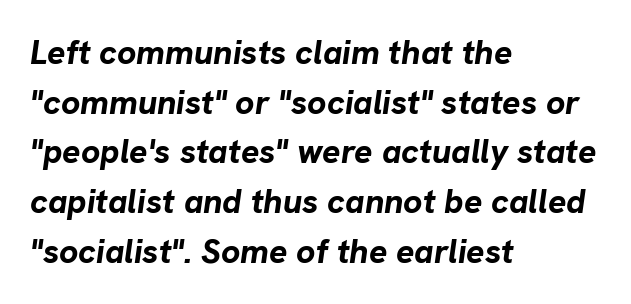
{"italic": "yes", "lean": "right", "slant_degrees": 8, "bold": "yes", "weight": "bold", "width": "normal", "stroke_contrast": "low", "x_height": "medium", "monospaced": "no", "underline": "no", "align": "left", "line_spacing": "normal", "line_spacing_ratio": 1.46, "letter_spacing": "normal", "letter_spacing_em": 0.0, "glyph_px": 34}
